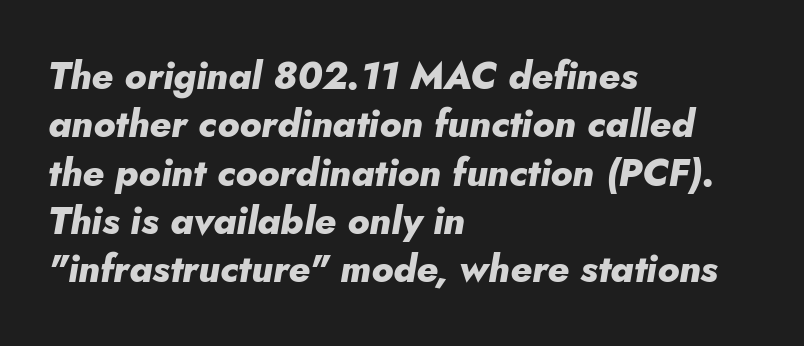
Q: Is the text bold? A: Yes.
Q: Is the text italic (slanted)? A: Yes, it leans right by about 10 degrees.
Q: Is the text underlined? A: No.
Q: How is the paragraph aligned? A: Left-aligned.
Q: Is the spacing between letters normal or unusually wide? A: Normal.
Q: Is the spacing between lines tight, normal or loose? A: Normal.
Q: Width (condensed, normal, or wide)? A: Normal.
Q: Stroke contrast? A: Low.
Q: x-height? A: Small.
Q: Monospaced? A: No.
